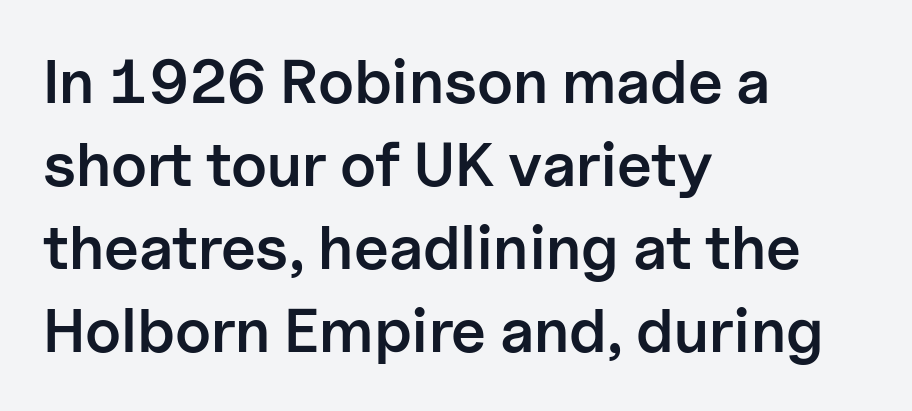
{"serif": "no", "italic": "no", "bold": "semi", "weight": "semibold", "width": "normal", "stroke_contrast": "low", "x_height": "medium", "monospaced": "no", "underline": "no", "align": "left", "line_spacing": "normal", "line_spacing_ratio": 1.34, "letter_spacing": "normal", "letter_spacing_em": 0.0, "glyph_px": 62}
